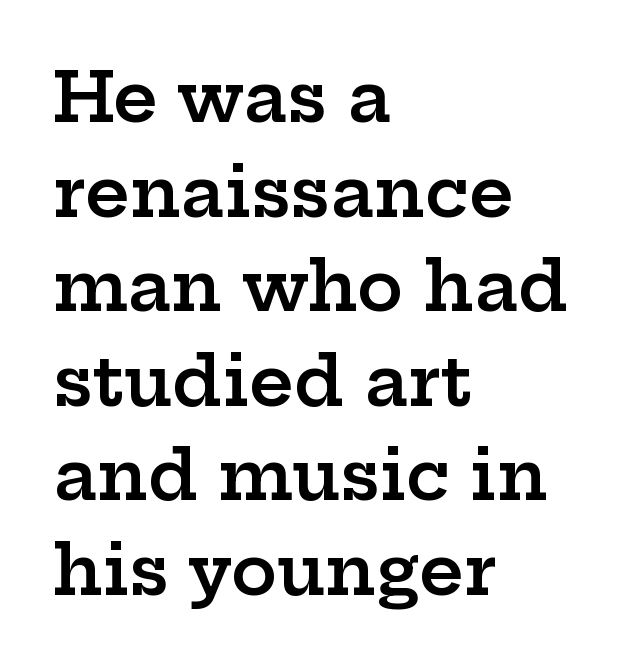
The image shows 69 px semibold, wide serif type, upright; set left-aligned, normal line spacing (1.37x), normal letter spacing, not underlined; low stroke contrast and a medium x-height.
